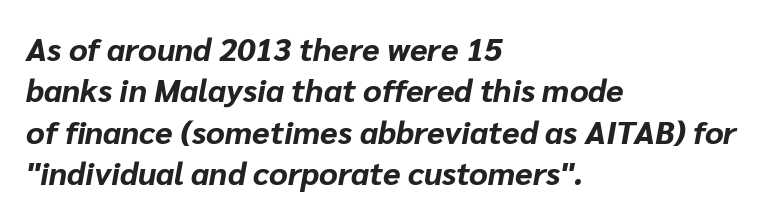
{"italic": "yes", "lean": "right", "slant_degrees": 10, "bold": "yes", "weight": "bold", "width": "normal", "stroke_contrast": "low", "x_height": "medium", "monospaced": "no", "underline": "no", "align": "left", "line_spacing": "normal", "line_spacing_ratio": 1.29, "letter_spacing": "normal", "letter_spacing_em": 0.0, "glyph_px": 32}
